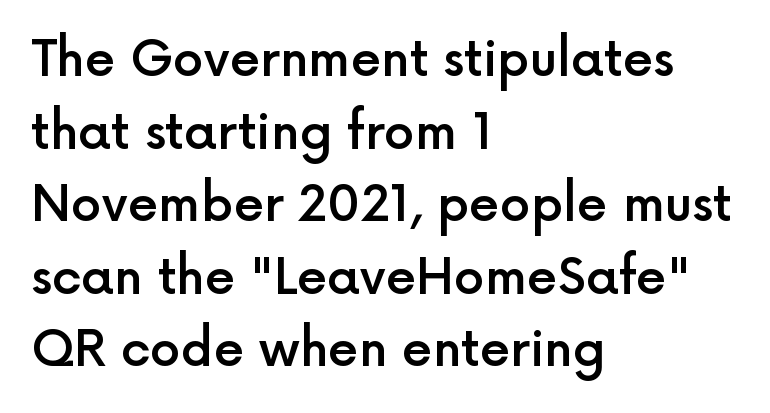
The image shows 49 px semibold sans-serif type, upright; set left-aligned, normal line spacing (1.48x), normal letter spacing, not underlined; a medium x-height.
